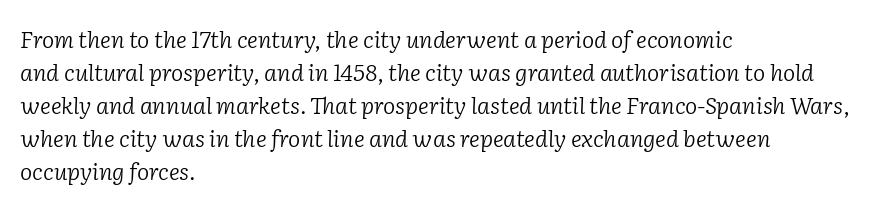
Q: Is the text bold? A: No.
Q: Is the text italic (slanted)? A: Yes, it leans right by about 2 degrees.
Q: Is the text underlined? A: No.
Q: How is the paragraph aligned? A: Left-aligned.
Q: Is the spacing between letters normal or unusually wide? A: Normal.
Q: Is the spacing between lines tight, normal or loose? A: Normal.
